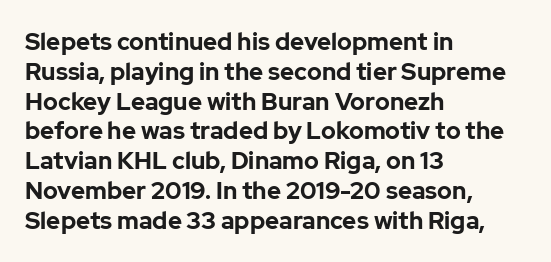
The image shows 24 px bold type, upright; set left-aligned, line spacing 1.24x, normal letter spacing, not underlined.
